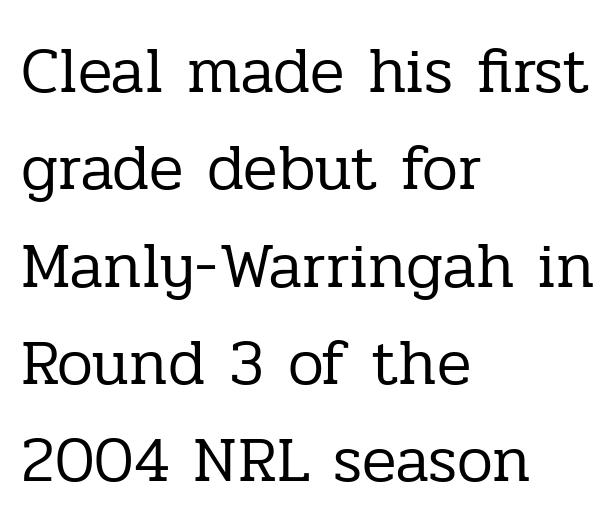
Compared with typical paragraphs, the rows here are spaced about the same. Horizontal alignment here is leftward, the default for most running prose. Ink coverage per letter is moderate at most. Rule under the text: the space is simply empty. Quick note: not italic, upright. Character widths vary here, with narrow letters taking less room than wide ones.
